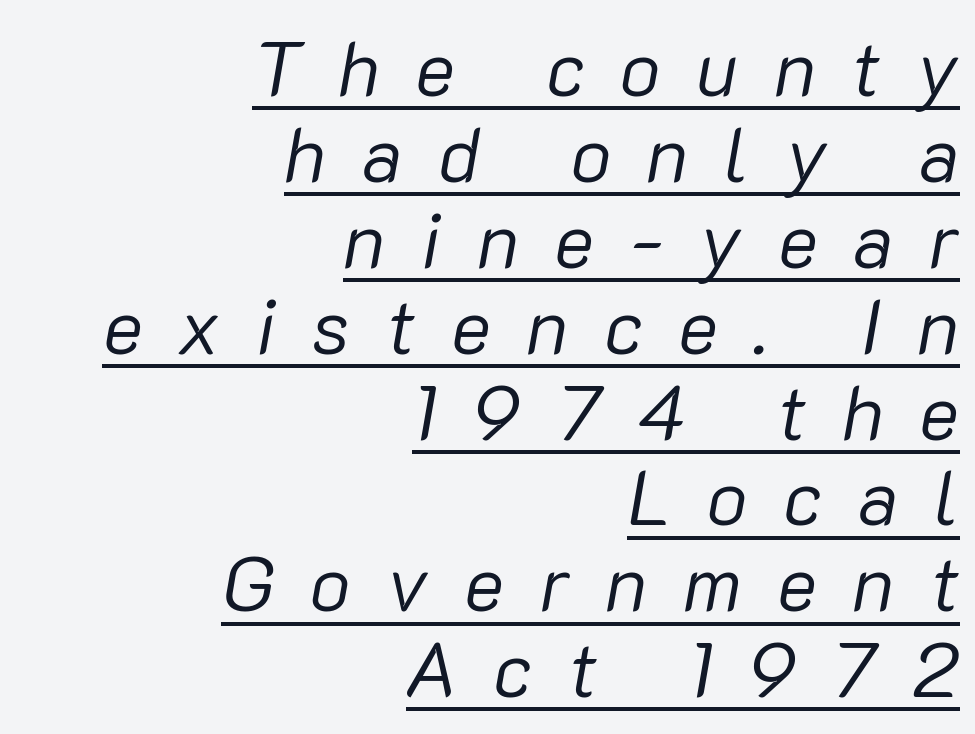
Q: Is the text bold? A: No.
Q: Is the text italic (slanted)? A: Yes, it leans right by about 10 degrees.
Q: Is the text underlined? A: Yes.
Q: How is the paragraph aligned? A: Right-aligned.
Q: Is the spacing between letters normal or unusually wide? A: Unusually wide.
Q: Is the spacing between lines tight, normal or loose? A: Tight.
Q: Width (condensed, normal, or wide)? A: Normal.
Q: Stroke contrast? A: Low.
Q: x-height? A: Medium.
Q: Monospaced? A: No.
